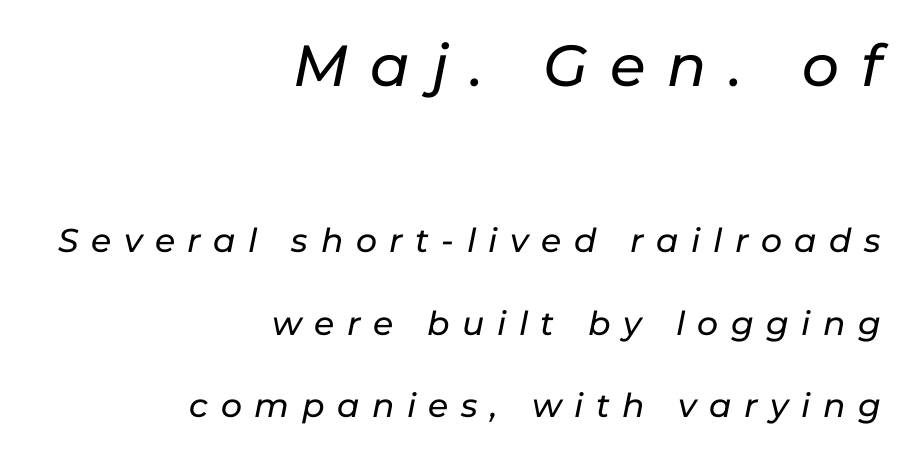
Proportional: the letters do not fall into vertical columns. Which margin do the lines hug? The right one — the left edge is uneven. Honestly, the rows look like they've been pulled way apart. A clean baseline with only descenders dipping below it. Between one letter and the next there's a generous, obvious gap.
